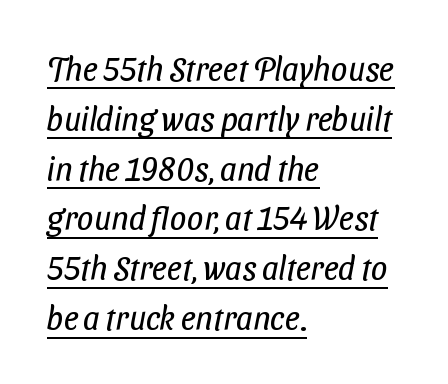
{"serif": "no", "bold": "no", "weight": "regular", "width": "condensed", "stroke_contrast": "low", "x_height": "medium", "monospaced": "no", "underline": "yes", "align": "left", "line_spacing": "normal", "line_spacing_ratio": 1.51, "letter_spacing": "normal", "letter_spacing_em": 0.0, "glyph_px": 33}
